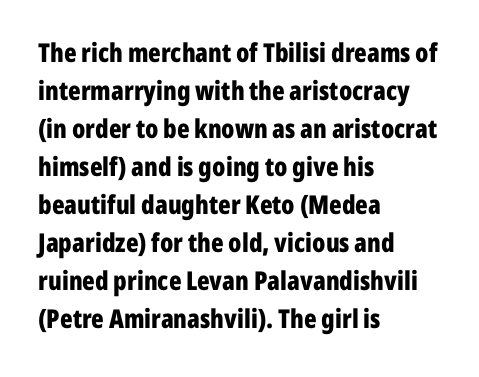
Horizontal alignment here is leftward, the default for most running prose. Nothing unusual about the tracking: characters are spaced as the font intends. Students, observe: this is what conventionally led text looks like. Does the lettering tilt? It doesn't — this is upright.
